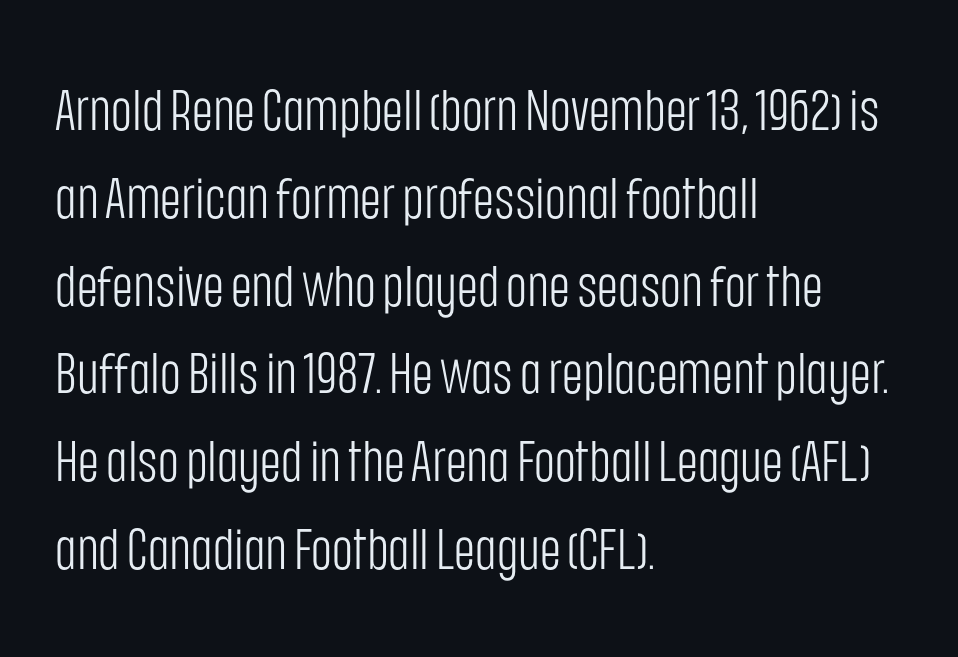
Q: Is the text bold? A: No.
Q: Is the text italic (slanted)? A: No, it is upright.
Q: Is the typeface a serif or a sans-serif typeface? A: Sans-serif.
Q: Is the text underlined? A: No.
Q: How is the paragraph aligned? A: Left-aligned.
Q: Is the spacing between letters normal or unusually wide? A: Normal.
Q: Is the spacing between lines tight, normal or loose? A: Normal.
Q: Width (condensed, normal, or wide)? A: Condensed.
Q: Stroke contrast? A: Low.
Q: x-height? A: Large.
Q: Monospaced? A: No.
